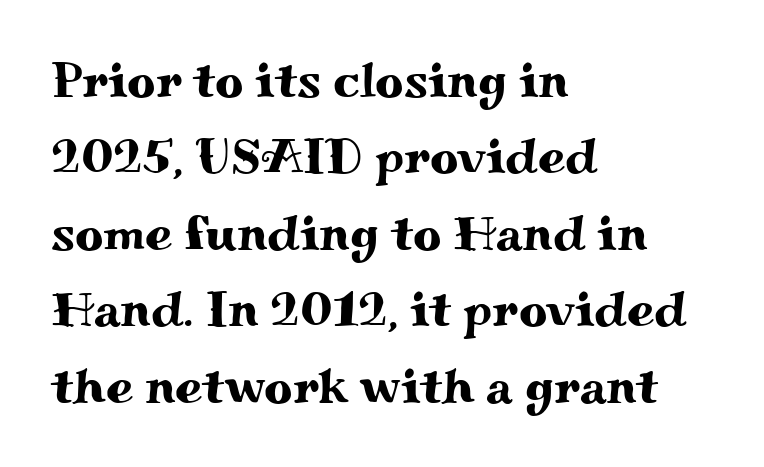
The image shows 49 px wide serif type, upright; set left-aligned, normal line spacing (1.56x), normal letter spacing, not underlined; medium stroke contrast and a small x-height.
